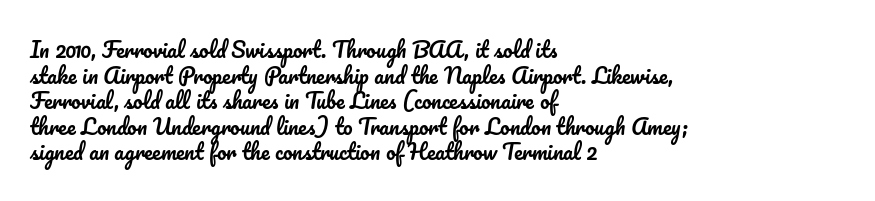
The image shows 21 px text type; set left-aligned, line spacing 1.22x, normal letter spacing, not underlined.
